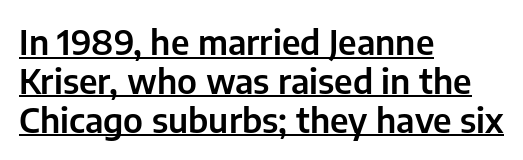
The image shows 34 px sans-serif type, upright; set left-aligned, tight line spacing (1.14x), normal letter spacing, underlined; low stroke contrast and a medium x-height.
